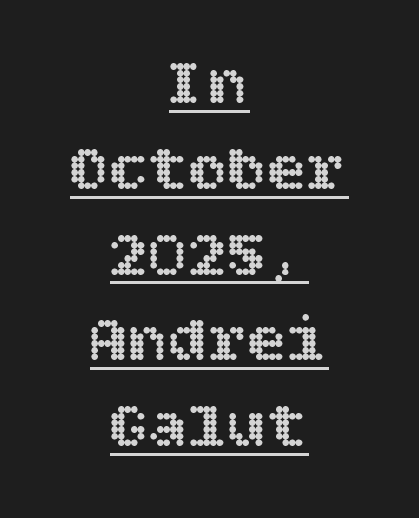
{"italic": "no", "width": "normal", "x_height": "large", "underline": "yes", "align": "center", "line_spacing": "normal", "line_spacing_ratio": 1.3, "letter_spacing": "normal", "letter_spacing_em": 0.0, "glyph_px": 66}
